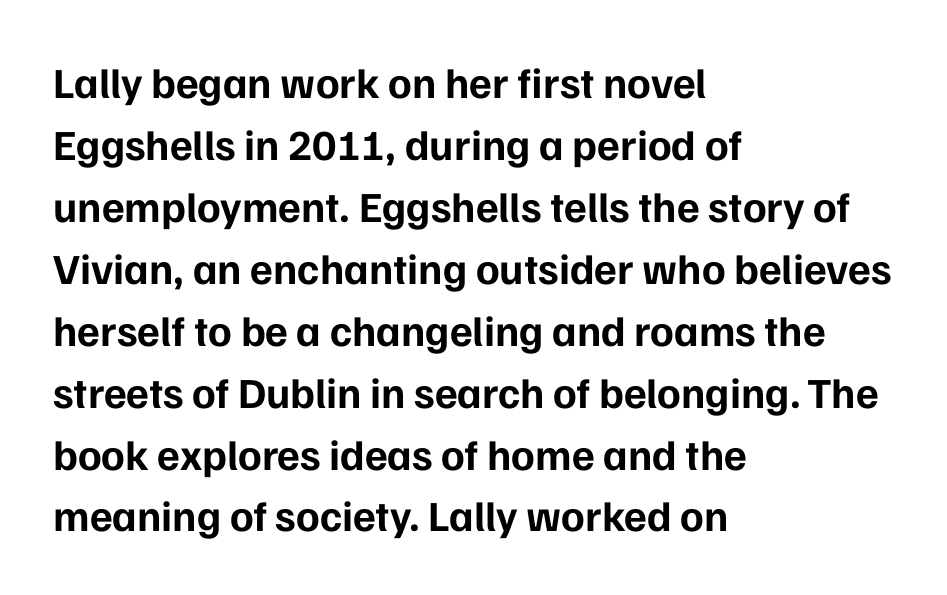
{"serif": "no", "italic": "no", "bold": "yes", "weight": "bold", "width": "normal", "stroke_contrast": "low", "x_height": "medium", "monospaced": "no", "underline": "no", "align": "left", "line_spacing": "normal", "line_spacing_ratio": 1.44, "letter_spacing": "normal", "letter_spacing_em": 0.0, "glyph_px": 43}
